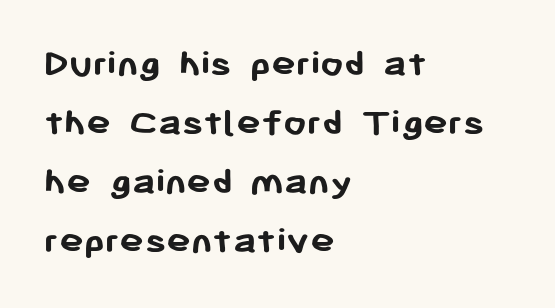
Q: Is the text bold? A: Yes.
Q: Is the text italic (slanted)? A: No, it is upright.
Q: Is the typeface a serif or a sans-serif typeface? A: Sans-serif.
Q: Is the text underlined? A: No.
Q: How is the paragraph aligned? A: Left-aligned.
Q: Is the spacing between letters normal or unusually wide? A: Normal.
Q: Is the spacing between lines tight, normal or loose? A: Normal.
Q: Width (condensed, normal, or wide)? A: Normal.
Q: Stroke contrast? A: Low.
Q: x-height? A: Medium.
Q: Monospaced? A: No.
